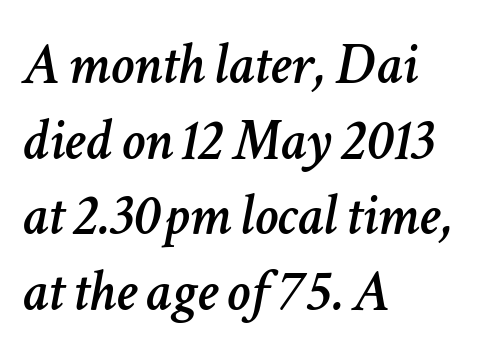
The image shows 59 px text type, italic (leaning right); set left-aligned, normal line spacing (1.28x), normal letter spacing, not underlined; low stroke contrast and a medium x-height.
